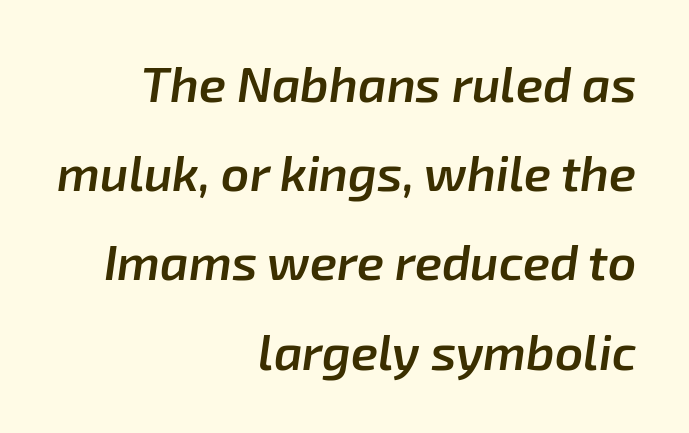
Q: Is the text bold? A: Semi-bold.
Q: Is the text italic (slanted)? A: Yes, it leans right by about 8 degrees.
Q: Is the text underlined? A: No.
Q: How is the paragraph aligned? A: Right-aligned.
Q: Is the spacing between letters normal or unusually wide? A: Normal.
Q: Width (condensed, normal, or wide)? A: Normal.
Q: Stroke contrast? A: Low.
Q: x-height? A: Medium.
Q: Monospaced? A: No.
